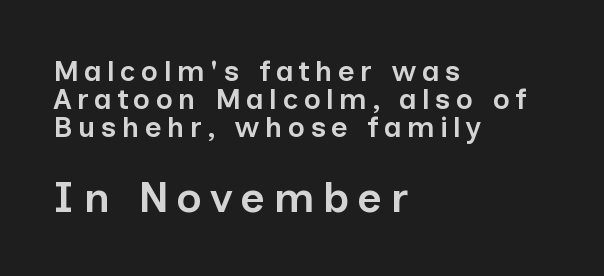
The image shows 43 px semibold sans-serif type, upright; set left-aligned, tight line spacing (0.96x), not underlined; the second (bottom) block is 1.48x larger; low stroke contrast and a medium x-height.
